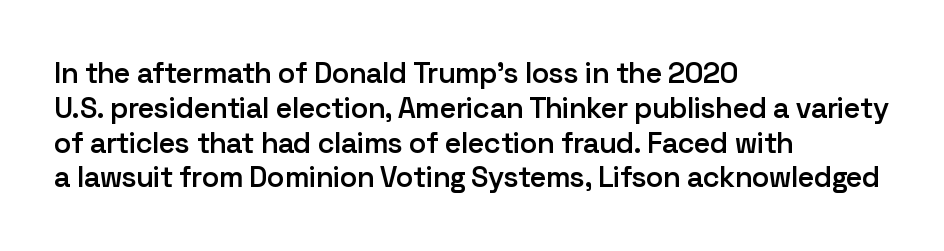
{"serif": "no", "italic": "no", "bold": "semi", "weight": "semibold", "width": "normal", "stroke_contrast": "low", "x_height": "medium", "monospaced": "no", "underline": "no", "align": "left", "line_spacing_ratio": 1.2, "letter_spacing": "normal", "letter_spacing_em": 0.0, "glyph_px": 29}
